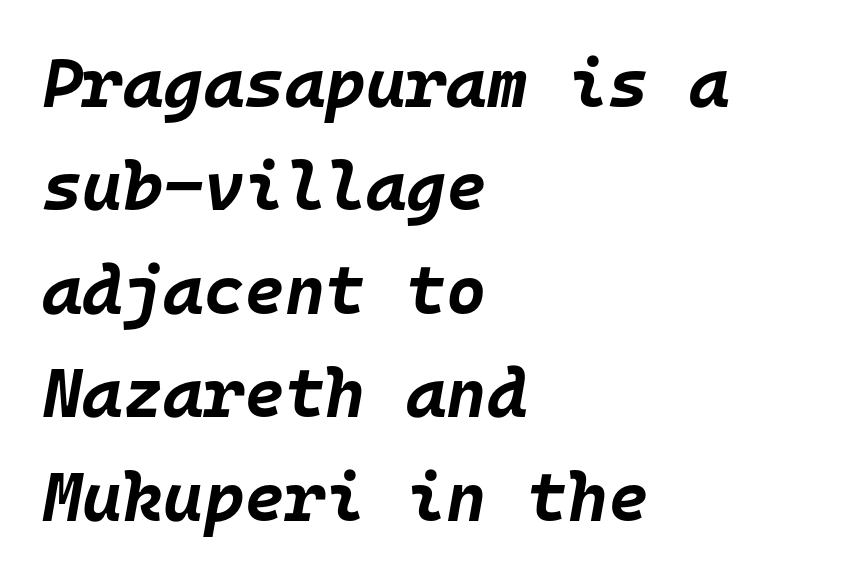
Notice how the passage keeps a crisp vertical edge on the left only. When letters slant like this, we call the style italic. The face used here is monospaced, like something from a code editor. The glyphs have the mass of a bold cut.
